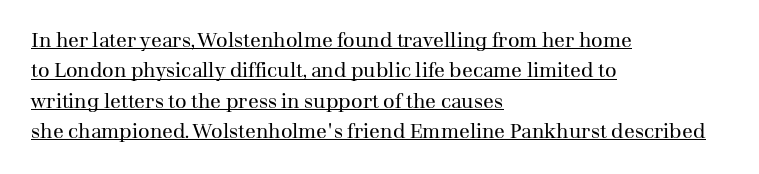
{"italic": "no", "bold": "no", "underline": "yes", "align": "left", "line_spacing": "normal", "line_spacing_ratio": 1.52, "letter_spacing": "normal", "letter_spacing_em": 0.0, "glyph_px": 20}
